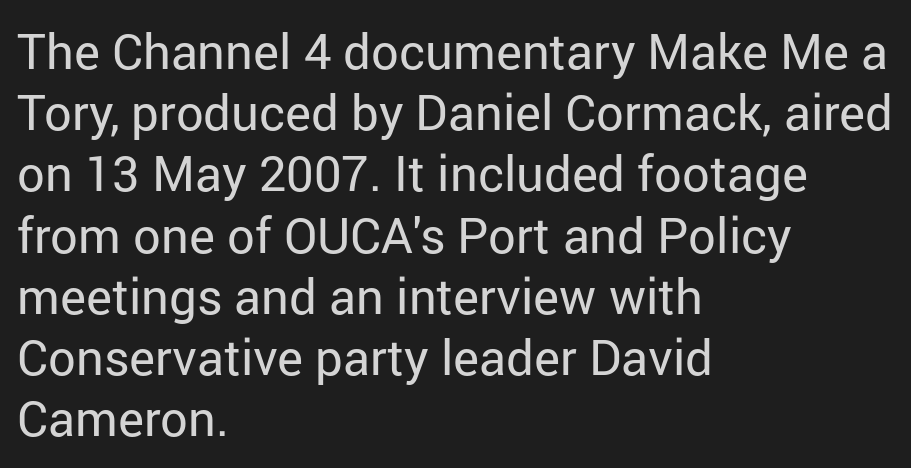
{"serif": "no", "italic": "no", "bold": "no", "weight": "regular", "width": "normal", "stroke_contrast": "low", "x_height": "medium", "monospaced": "no", "underline": "no", "align": "left", "line_spacing": "normal", "line_spacing_ratio": 1.25, "letter_spacing": "normal", "letter_spacing_em": 0.0, "glyph_px": 49}
